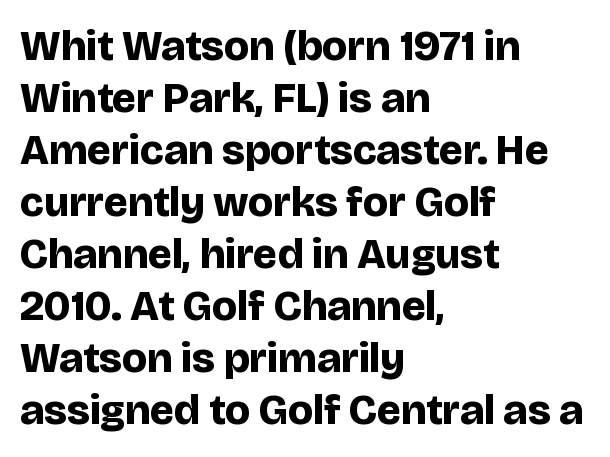
This rendering leaves character spacing at its baseline value. Each letter keeps its own natural width here, so spacing adapts to shape. Underline: absent. Classification — sans serif. This rendering uses left alignment, leaving the right contour irregular.
